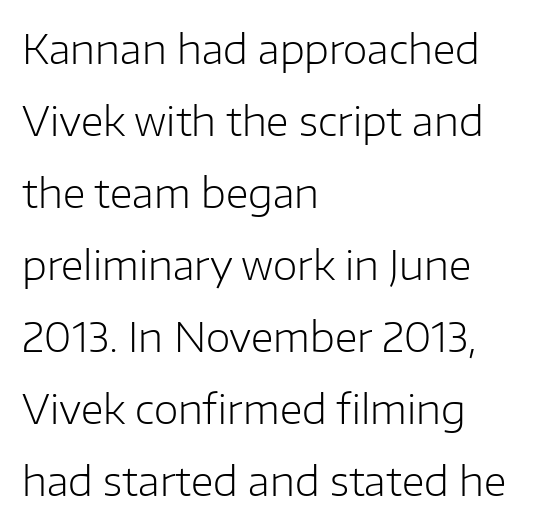
The image shows 40 px light sans-serif type, upright; set left-aligned, line spacing 1.8x, normal letter spacing, not underlined; low stroke contrast and a medium x-height.
